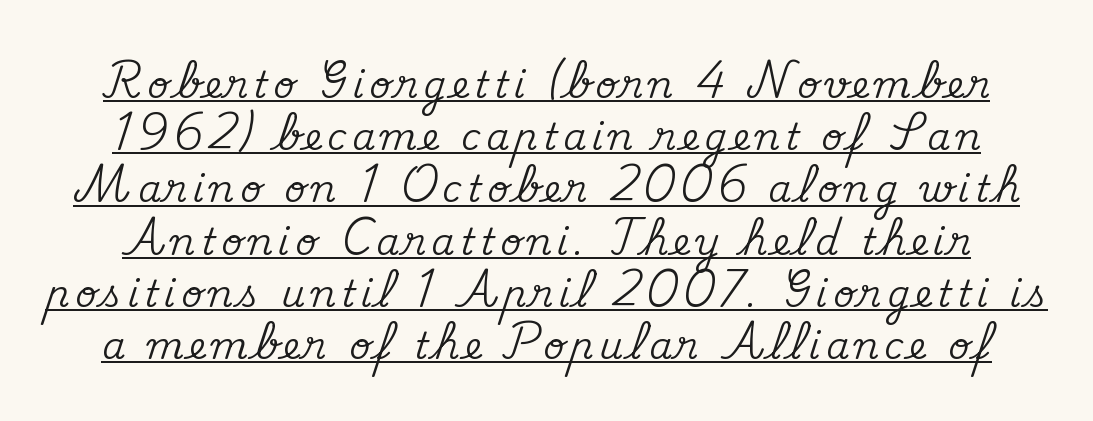
{"serif": "yes", "width": "normal", "stroke_contrast": "medium", "x_height": "small", "monospaced": "no", "underline": "yes", "line_spacing": "normal", "line_spacing_ratio": 1.41, "glyph_px": 37}
